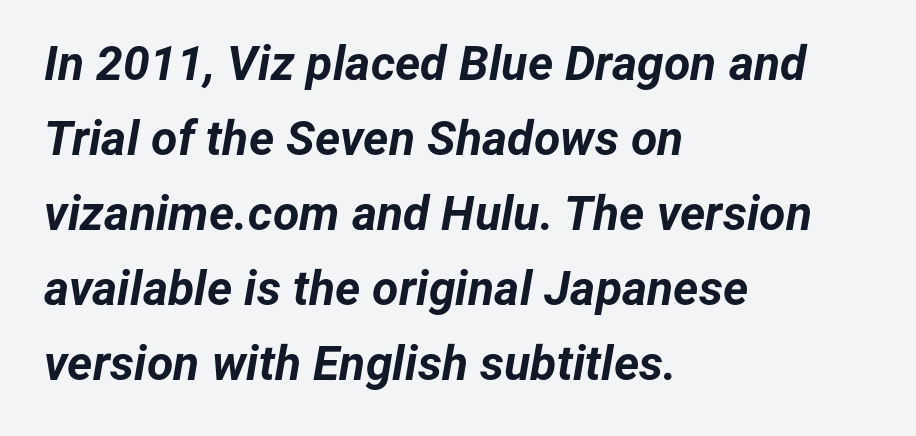
The image shows 48 px bold type, italic (leaning right); set left-aligned, normal line spacing (1.56x), normal letter spacing, not underlined; low stroke contrast and a medium x-height.
